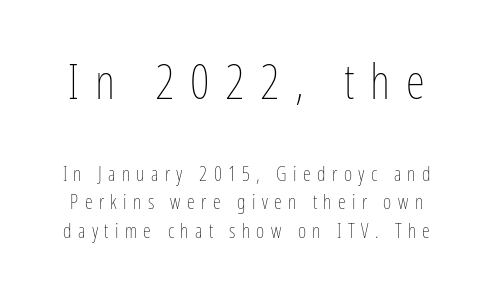
Size hierarchy here favors the leading block over the trailing one. Between one letter and the next there's a generous, obvious gap. Evenly set lines give the paragraph a standard silhouette. Anything drawn beneath the words? Only blank space. Character widths vary here, with narrow letters taking less room than wide ones. The font sits on the lighter half of the weight spectrum, regular included.
